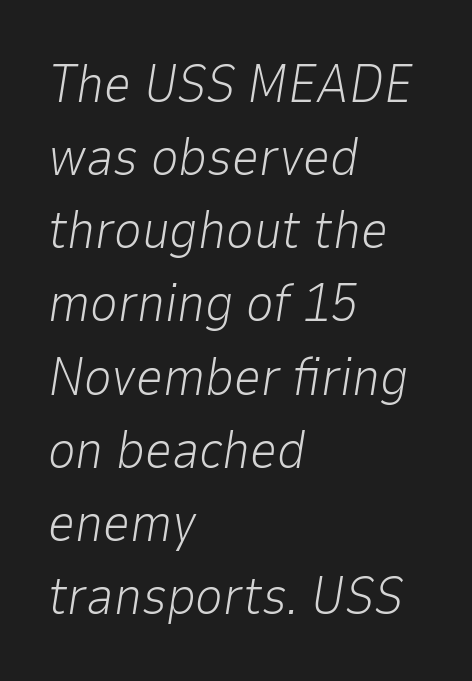
Q: Is the text bold? A: No.
Q: Is the text italic (slanted)? A: Yes, it leans right by about 9 degrees.
Q: Is the text underlined? A: No.
Q: How is the paragraph aligned? A: Left-aligned.
Q: Is the spacing between letters normal or unusually wide? A: Normal.
Q: Is the spacing between lines tight, normal or loose? A: Normal.
Q: Width (condensed, normal, or wide)? A: Normal.
Q: Stroke contrast? A: Low.
Q: x-height? A: Medium.
Q: Monospaced? A: No.
